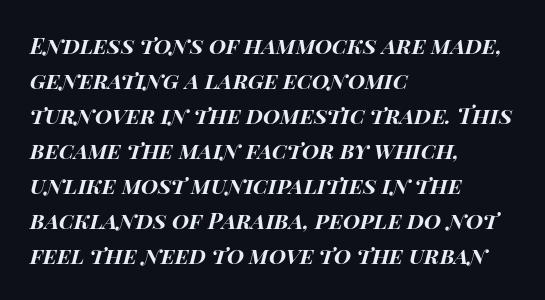
Heft: maximum for text — a bold. Bare-footed words on every line. The type is set solid horizontally, with unmodified tracking. The block of text has a typical density, with ordinary space between rows. Leftover space on each line is placed entirely after the last word.
